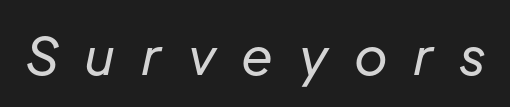
A typesetter would call this heavily tracked-out type. Spacing verdict: proportional, widths tailored to each character. The font sits on the lighter half of the weight spectrum, regular included. Rule under the text: the space is simply empty.
